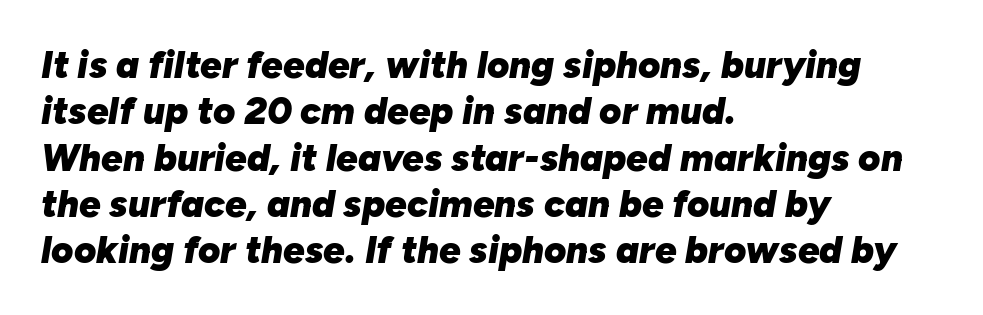
Q: Is the text bold? A: Yes.
Q: Is the text italic (slanted)? A: Yes, it leans right by about 10 degrees.
Q: Is the text underlined? A: No.
Q: How is the paragraph aligned? A: Left-aligned.
Q: Is the spacing between letters normal or unusually wide? A: Normal.
Q: Width (condensed, normal, or wide)? A: Normal.
Q: Stroke contrast? A: Low.
Q: x-height? A: Medium.
Q: Monospaced? A: No.
